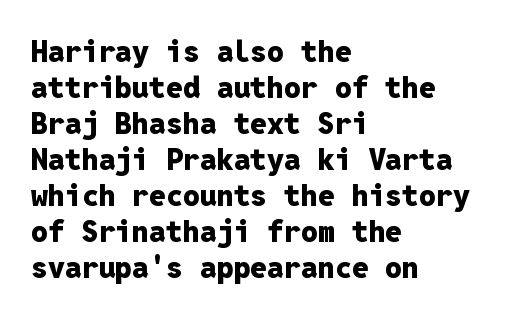
The image shows 30 px heavy sans-serif type, upright, monospaced; set left-aligned, line spacing 1.2x, normal letter spacing, not underlined; low stroke contrast and a medium x-height.
